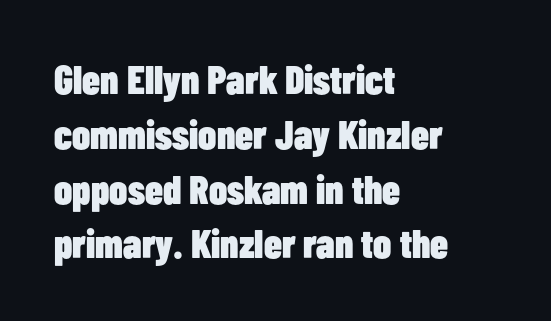
The area under the type is left untouched. Compared with typical paragraphs, the rows here are spaced about the same. Where is the straight margin? On the left. You'd pick this weight for a headline — it's a proper bold. The horizontal fit of the characters is conventional and even.
